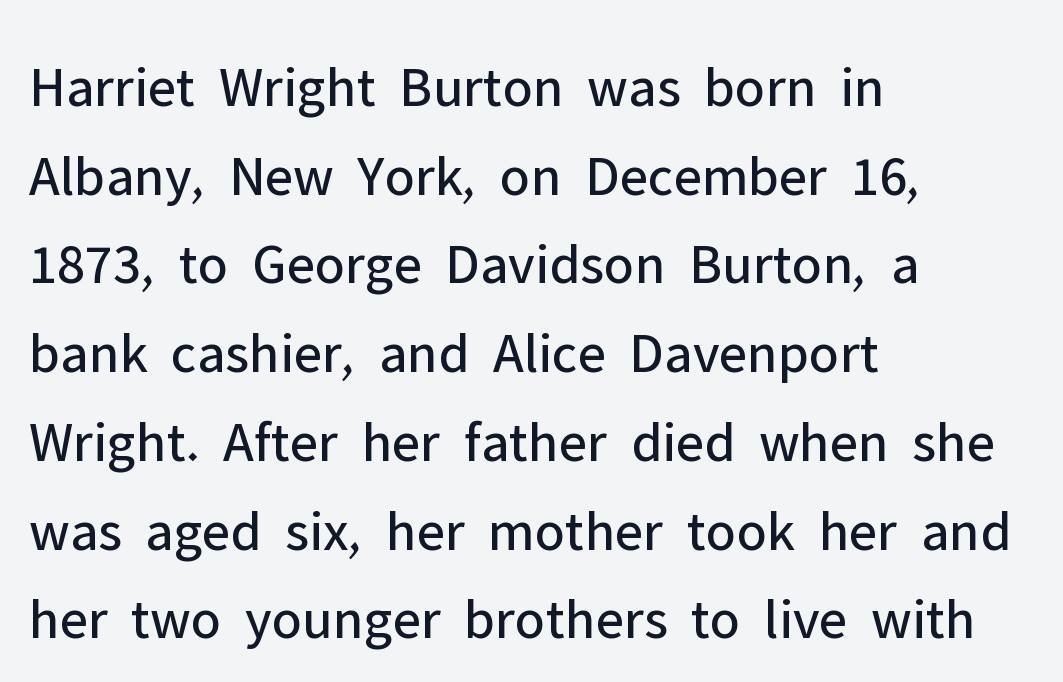
{"serif": "no", "italic": "no", "bold": "no", "weight": "regular", "width": "normal", "stroke_contrast": "low", "x_height": "medium", "monospaced": "no", "underline": "no", "align": "left", "line_spacing": "normal", "line_spacing_ratio": 1.53, "letter_spacing": "normal", "letter_spacing_em": 0.0, "glyph_px": 58}
